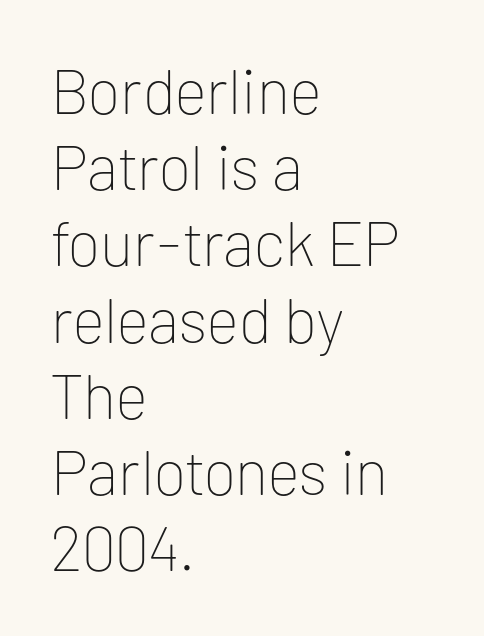
Q: Is the text bold? A: No.
Q: Is the text italic (slanted)? A: No, it is upright.
Q: Is the typeface a serif or a sans-serif typeface? A: Sans-serif.
Q: Is the text underlined? A: No.
Q: How is the paragraph aligned? A: Left-aligned.
Q: Is the spacing between letters normal or unusually wide? A: Normal.
Q: Width (condensed, normal, or wide)? A: Normal.
Q: Stroke contrast? A: Low.
Q: x-height? A: Medium.
Q: Monospaced? A: No.
